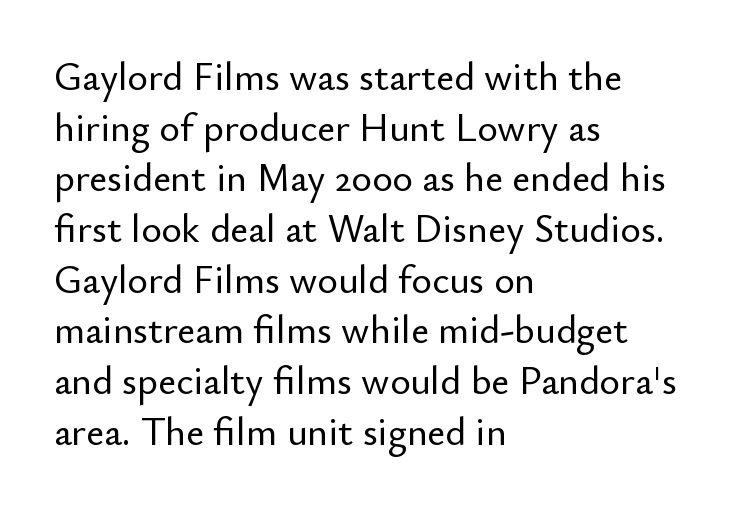
{"serif": "no", "italic": "no", "width": "normal", "stroke_contrast": "low", "x_height": "small", "monospaced": "no", "underline": "no", "align": "left", "line_spacing": "normal", "line_spacing_ratio": 1.3, "letter_spacing": "normal", "letter_spacing_em": 0.0, "glyph_px": 39}
